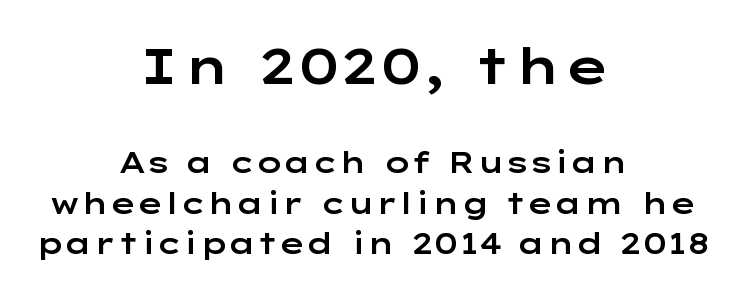
{"serif": "no", "italic": "no", "width": "wide", "stroke_contrast": "low", "x_height": "medium", "monospaced": "no", "underline": "no", "align": "center", "line_spacing": "normal", "line_spacing_ratio": 1.4, "letter_spacing": "normal", "letter_spacing_em": 0.0, "larger_block": "first", "size_ratio": 1.72, "glyph_px": 50}
